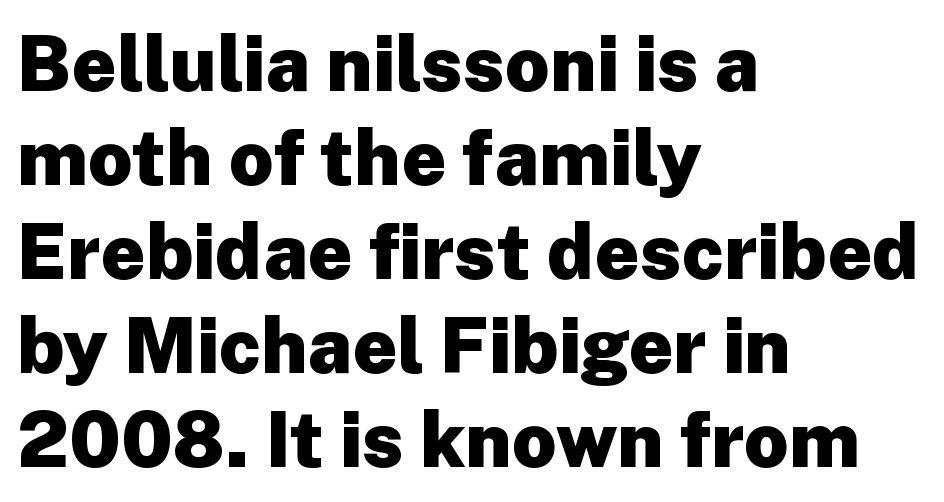
Caption: bold face, heavy strokes. Nobody touched the tracking dial on this one. The text block is weighted toward the left margin, trailing off unevenly rightward. Each letter's strokes conclude bluntly, with no projecting serifs. Is this a fixed-width face? No — the glyphs have proportional, varying widths. The axis of the letterforms is exactly vertical.
